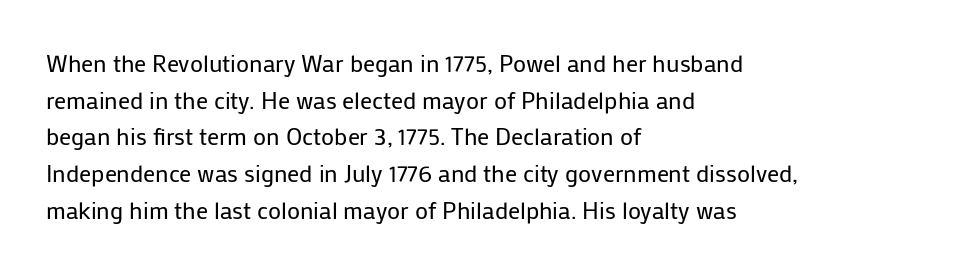
Q: Is the text bold? A: No.
Q: Is the text italic (slanted)? A: No, it is upright.
Q: Is the text underlined? A: No.
Q: How is the paragraph aligned? A: Left-aligned.
Q: Is the spacing between letters normal or unusually wide? A: Normal.
Q: Is the spacing between lines tight, normal or loose? A: Normal.
